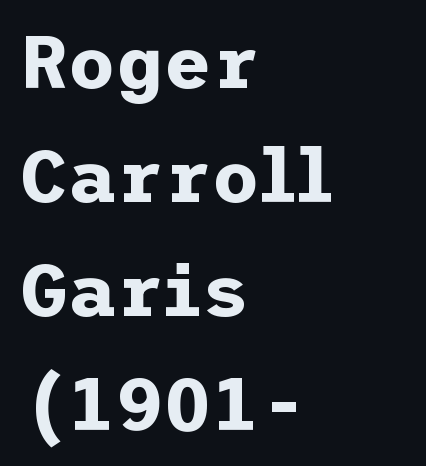
{"serif": "no", "italic": "no", "bold": "yes", "weight": "bold", "width": "normal", "stroke_contrast": "low", "x_height": "medium", "underline": "no", "align": "left", "line_spacing": "normal", "line_spacing_ratio": 1.54, "letter_spacing": "normal", "letter_spacing_em": 0.0, "glyph_px": 74}
